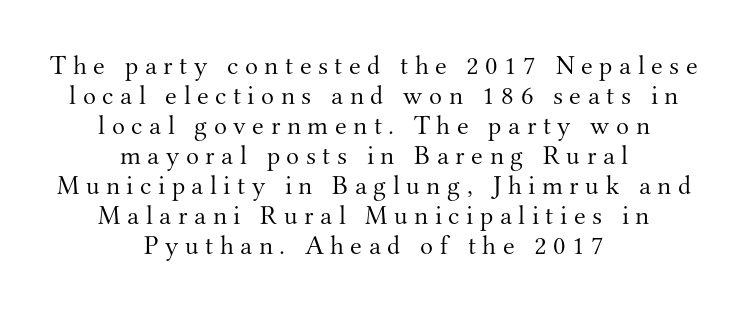
The image shows 27 px text type, upright; set centered, tight line spacing (1.11x), unusually wide letter spacing (+0.24 em), not underlined.
